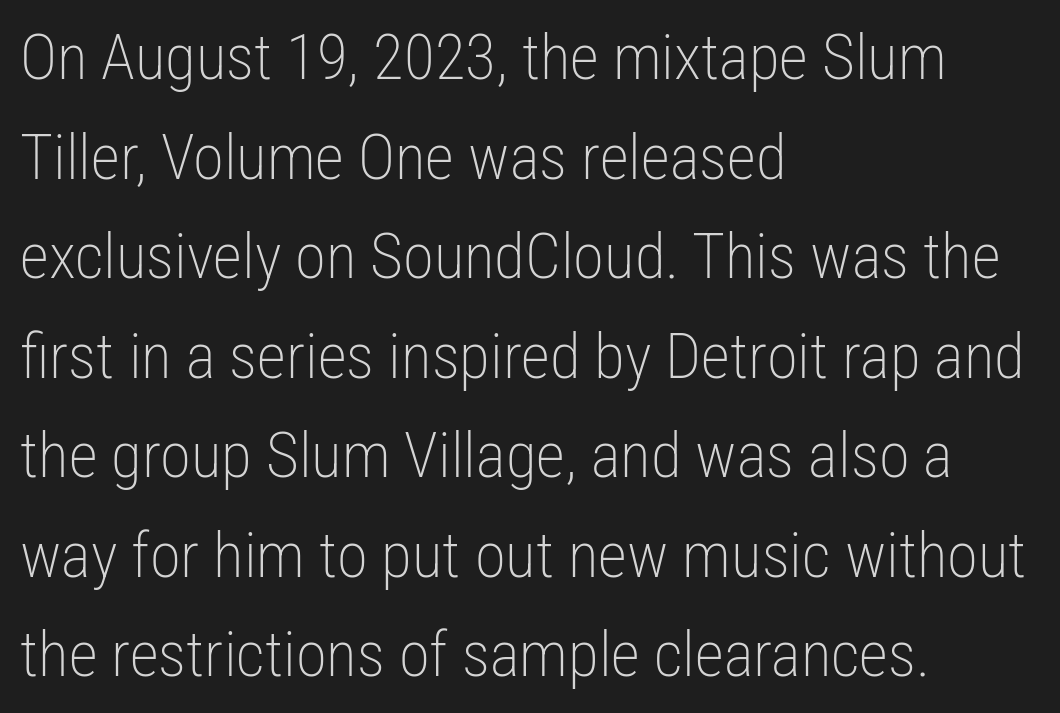
The image shows 63 px light, condensed sans-serif type, upright; set left-aligned, normal line spacing (1.58x), normal letter spacing, not underlined; low stroke contrast and a medium x-height.
